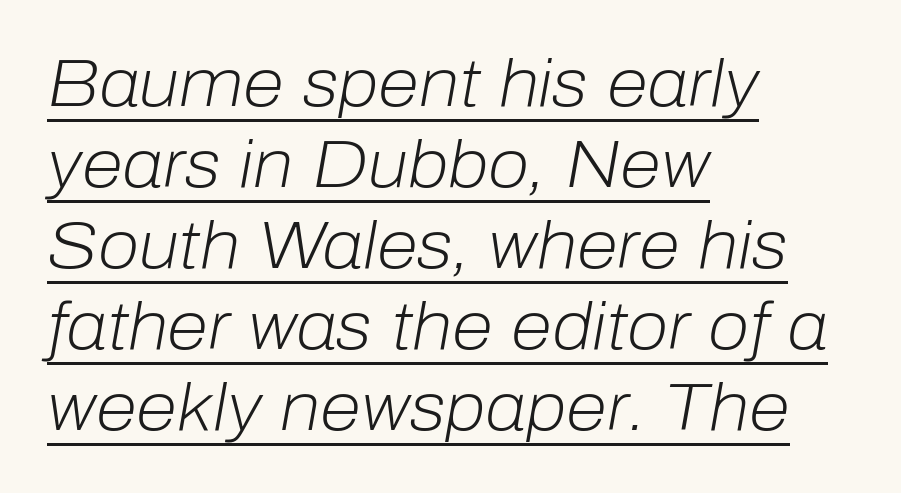
{"italic": "yes", "lean": "right", "slant_degrees": 10, "bold": "no", "weight": "light", "width": "normal", "stroke_contrast": "low", "x_height": "medium", "monospaced": "no", "underline": "yes", "align": "left", "line_spacing_ratio": 1.21, "letter_spacing": "normal", "letter_spacing_em": 0.0, "glyph_px": 67}
